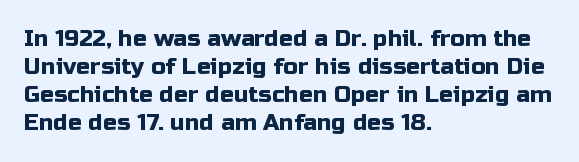
Q: Is the text italic (slanted)? A: No, it is upright.
Q: Is the text underlined? A: No.
Q: How is the paragraph aligned? A: Left-aligned.
Q: Is the spacing between letters normal or unusually wide? A: Normal.
